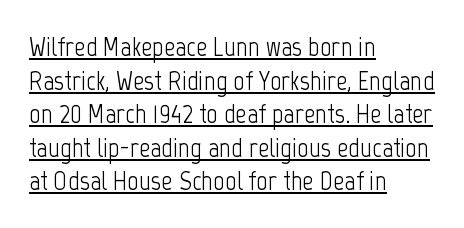
Unlike a traditional serif, this face leaves its strokes unadorned. A typesetter would mark this as roman, not italic. Think of a printed novel: that variable character pitch is what you see here. Visually the block forms a straight wall on the left and a jagged coastline on the right. Nothing unusual about the tracking: characters are spaced as the font intends.
